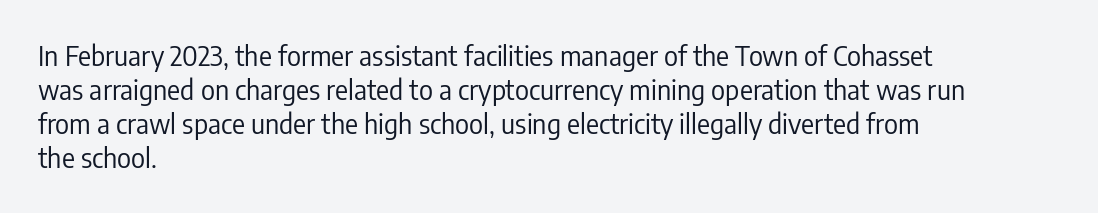
Vertically, the passage feels balanced, rows spaced as you'd expect. The strip under each line holds only bare page. Weight: in the light-to-regular range. Glyph-to-glyph distance matches everyday printed text.
